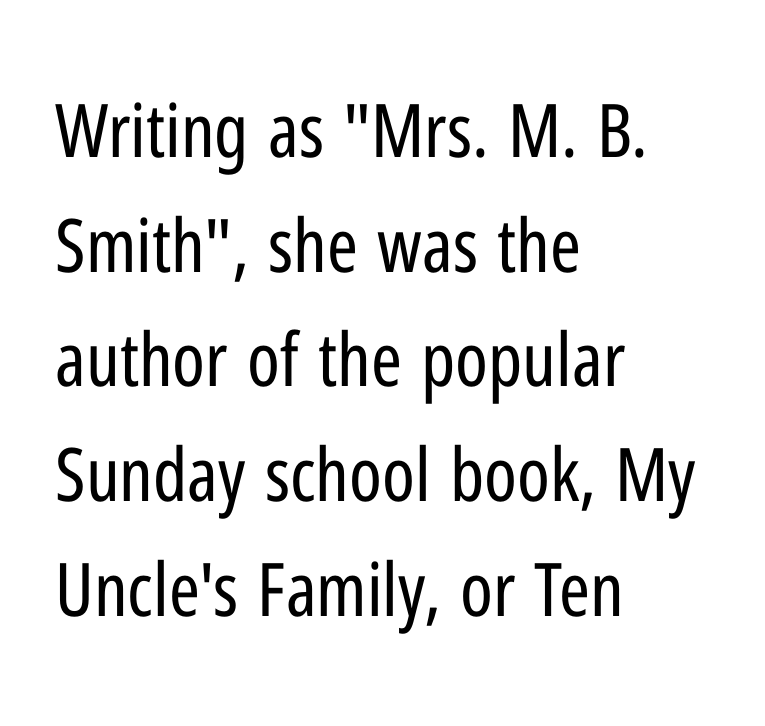
The image shows 74 px regular-weight, condensed sans-serif type, upright; set left-aligned, normal line spacing (1.55x), normal letter spacing, not underlined; low stroke contrast and a medium x-height.
